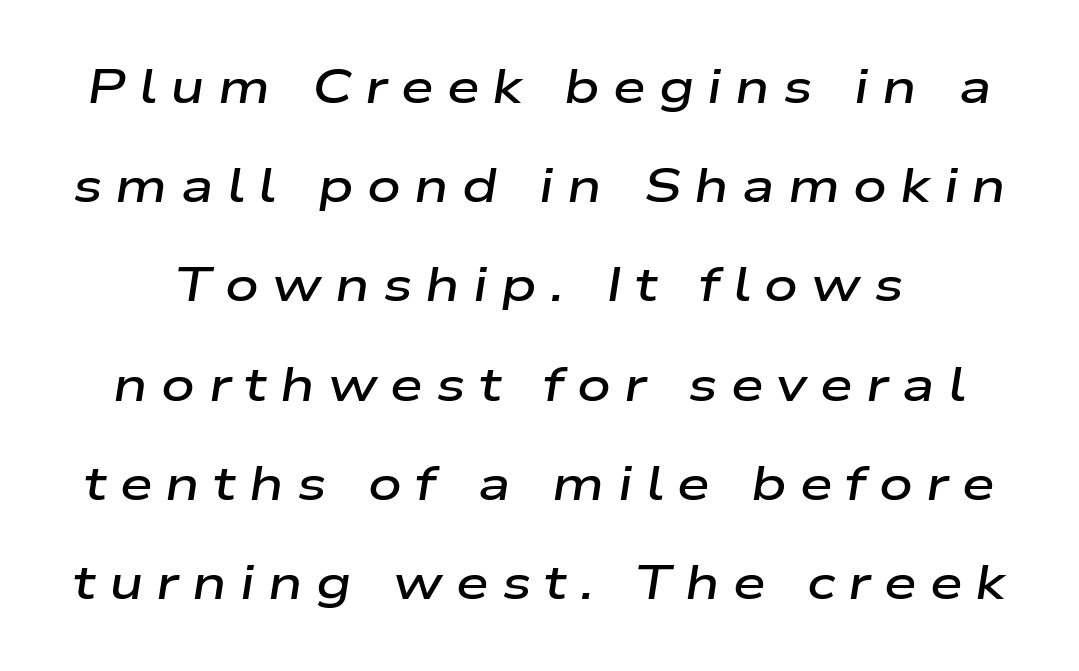
{"italic": "yes", "lean": "right", "slant_degrees": 9, "bold": "semi", "weight": "semibold", "width": "wide", "stroke_contrast": "low", "x_height": "medium", "monospaced": "no", "underline": "no", "line_spacing": "loose", "line_spacing_ratio": 2.11, "letter_spacing": "wide", "letter_spacing_em": 0.28, "glyph_px": 47}
